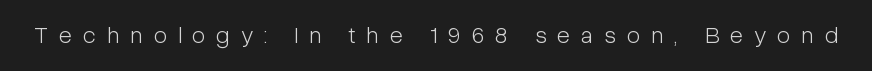
Q: Is the text bold? A: No.
Q: Is the text italic (slanted)? A: No, it is upright.
Q: Is the text underlined? A: No.
Q: Is the spacing between letters normal or unusually wide? A: Unusually wide.
